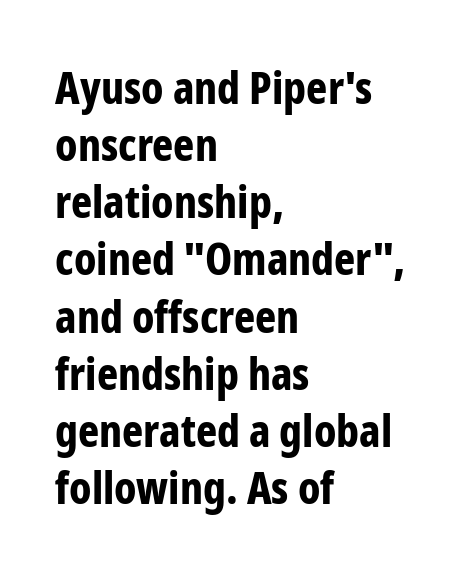
Q: Is the text bold? A: Yes.
Q: Is the text italic (slanted)? A: No, it is upright.
Q: Is the typeface a serif or a sans-serif typeface? A: Sans-serif.
Q: Is the text underlined? A: No.
Q: How is the paragraph aligned? A: Left-aligned.
Q: Is the spacing between letters normal or unusually wide? A: Normal.
Q: Is the spacing between lines tight, normal or loose? A: Normal.
Q: Width (condensed, normal, or wide)? A: Condensed.
Q: Stroke contrast? A: Low.
Q: x-height? A: Medium.
Q: Monospaced? A: No.
